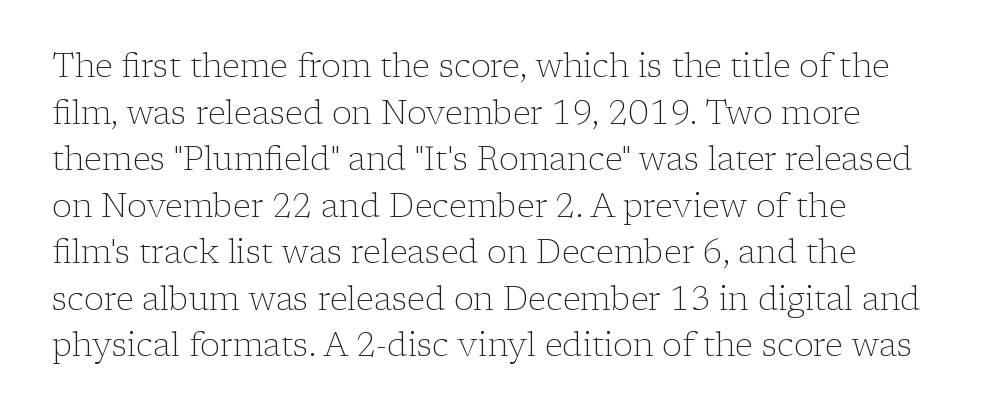
Q: Is the text bold? A: No.
Q: Is the text italic (slanted)? A: No, it is upright.
Q: Is the typeface a serif or a sans-serif typeface? A: Serif.
Q: Is the text underlined? A: No.
Q: Is the spacing between letters normal or unusually wide? A: Normal.
Q: Is the spacing between lines tight, normal or loose? A: Normal.
Q: Width (condensed, normal, or wide)? A: Normal.
Q: Stroke contrast? A: Low.
Q: x-height? A: Medium.
Q: Monospaced? A: No.
